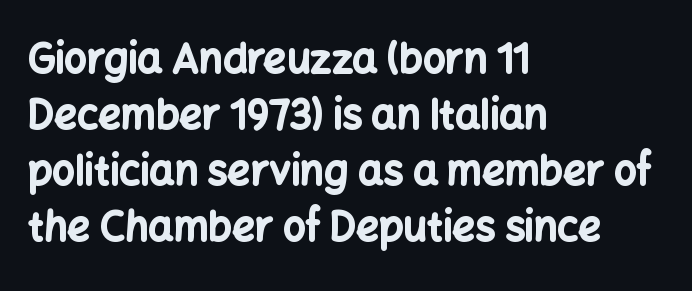
The image shows 40 px bold sans-serif type, upright; set left-aligned, normal line spacing (1.4x), normal letter spacing, not underlined; low stroke contrast and a medium x-height.
